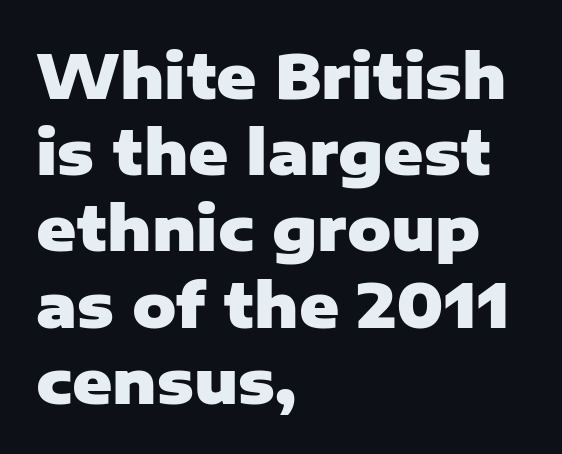
Line beginnings align vertically; line endings do not. Strokes here are thick enough to call this a true bold. Plain, unruled lines of type. The lettering holds an erect, upright posture throughout.
